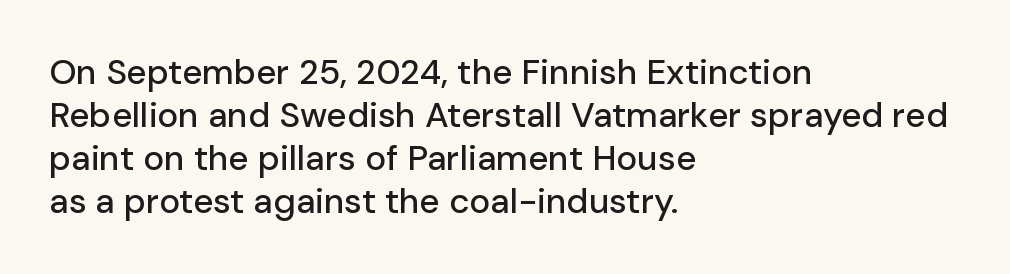
The passage shown is not underscored anywhere. Letter spacing: default. This rendering employs a face without finishing strokes, i.e., a sans-serif. Casual observation: everything's shoved over to the left. Every character sits straight up, as roman type does. Spacing verdict: proportional, widths tailored to each character.
